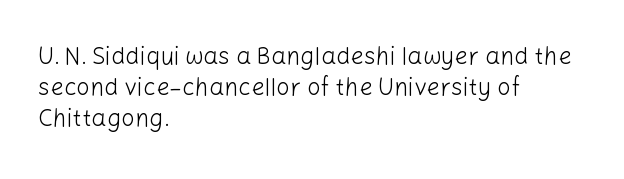
These lines keep a tight, regular rhythm from letter to letter. Notice how descenders clear the ascenders below comfortably — that's standard leading. These lines were composed using upright roman letters. One-word summary of the alignment: left. Nobody drew a line under any word here. The typesetting does not lean heavy: it is not bold.
